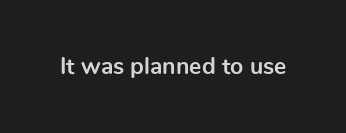
Notice how thick the strokes are: this is what a full bold looks like. In terms of letterspacing, this is plain default setting. The specimen omits any rule beneath the text block's lines. The lettering stays uniformly vertical, giving the passage a roman look.
